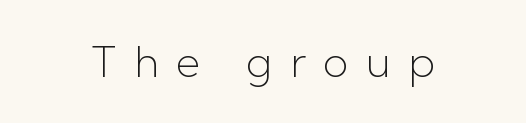
{"serif": "no", "italic": "no", "bold": "no", "weight": "light", "width": "normal", "stroke_contrast": "low", "x_height": "medium", "monospaced": "no", "underline": "no", "letter_spacing": "wide", "letter_spacing_em": 0.42, "glyph_px": 42}
